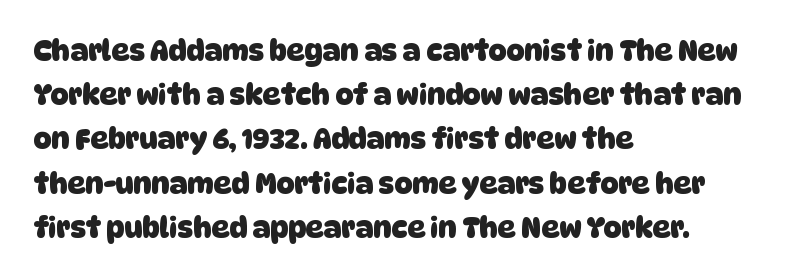
Q: Is the text bold? A: Yes.
Q: Is the typeface a serif or a sans-serif typeface? A: Sans-serif.
Q: Is the text underlined? A: No.
Q: How is the paragraph aligned? A: Left-aligned.
Q: Is the spacing between letters normal or unusually wide? A: Normal.
Q: Is the spacing between lines tight, normal or loose? A: Normal.
Q: Width (condensed, normal, or wide)? A: Normal.
Q: Stroke contrast? A: Low.
Q: x-height? A: Large.
Q: Monospaced? A: No.
